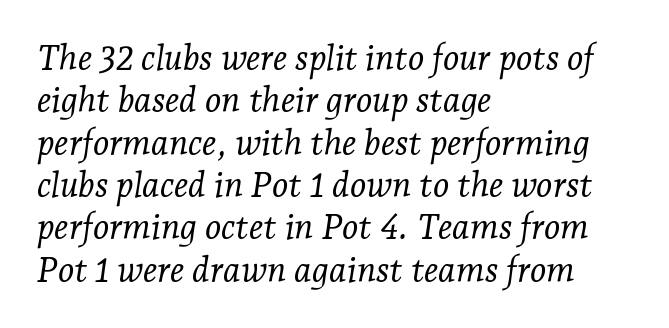
Weight class: somewhere from thin through regular. The letters are slanted; this is an italic face. Only glyphs here, with clear space below each row. Unlike a clean sans, this face finishes its strokes with serifs.
